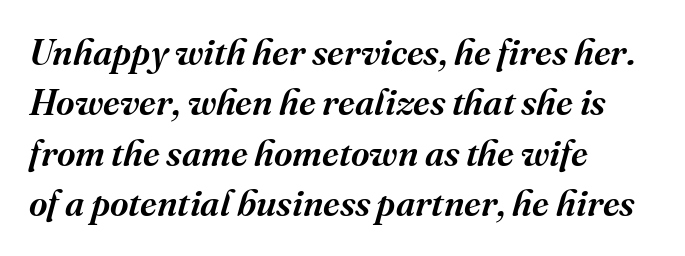
Characters follow at the spacing the type designer built in. A serif font was chosen for this passage. Every row of glyphs begins at an identical x-position on the left. A typesetter would call this leading conventional body-copy spacing. Does the lettering tilt? It does — this is italic.
